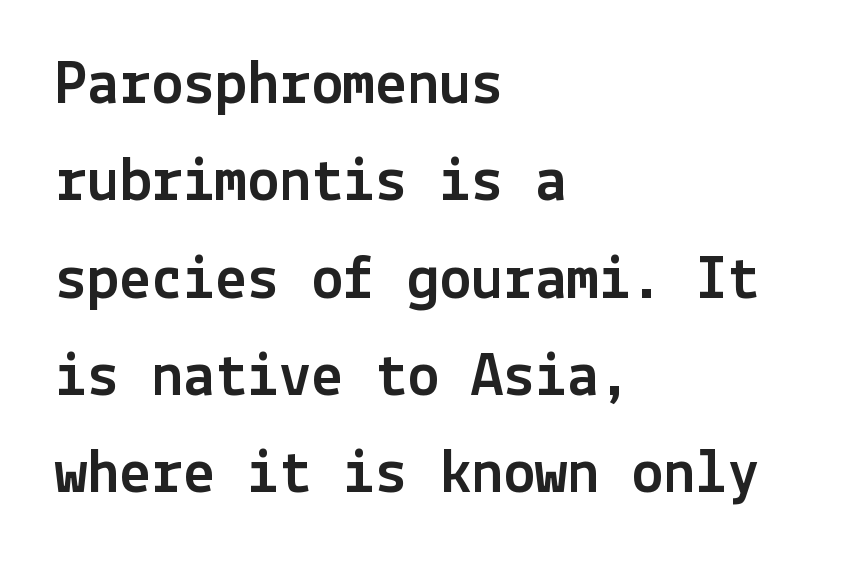
The image shows 64 px sans-serif type, upright; set left-aligned, normal line spacing (1.52x), normal letter spacing, not underlined; a medium x-height.
